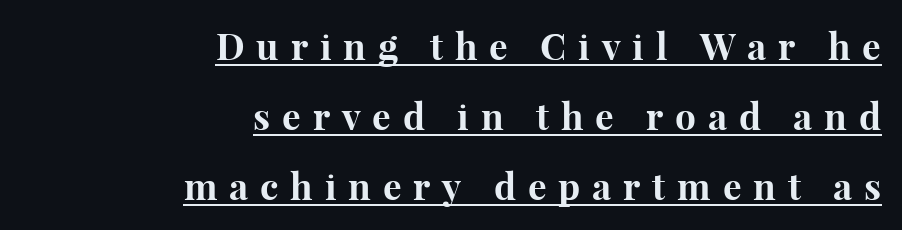
Compared with a flush-left layout, this one pins lines to the opposite, right side. Underlined type. Plenty of ink on the page — the face is bold. Tracking value appears strongly positive — letters spread wide. The glyphs in this specimen are seriffed.
